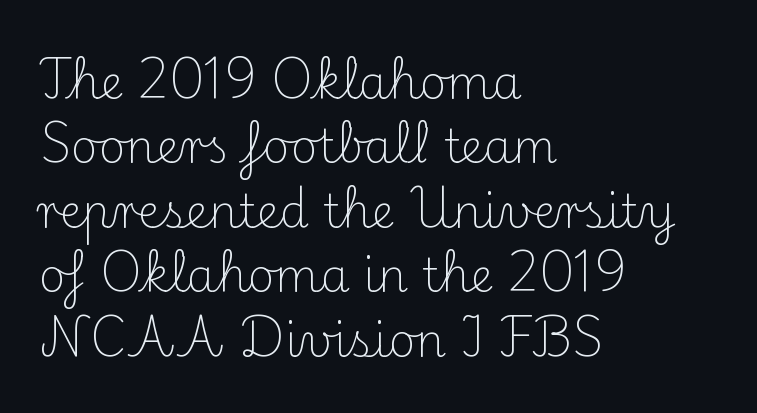
How would I describe the line gaps? Plain and ordinary. Stems and bowls with no extra thickness — not bold. Horizontal alignment here is leftward, the default for most running prose. Style check: upright. Each letter keeps its own natural width here, so spacing adapts to shape. The rendering shows small feet on the letterforms — a serif design.
